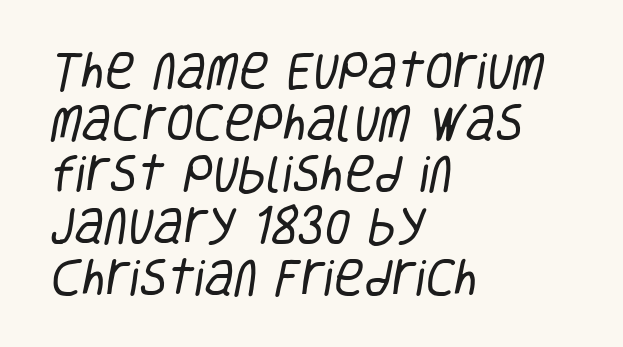
Q: Is the text bold? A: No.
Q: Is the typeface a serif or a sans-serif typeface? A: Sans-serif.
Q: Is the text underlined? A: No.
Q: How is the paragraph aligned? A: Left-aligned.
Q: Is the spacing between letters normal or unusually wide? A: Normal.
Q: Is the spacing between lines tight, normal or loose? A: Normal.
Q: Width (condensed, normal, or wide)? A: Condensed.
Q: Stroke contrast? A: Low.
Q: x-height? A: Large.
Q: Monospaced? A: No.
